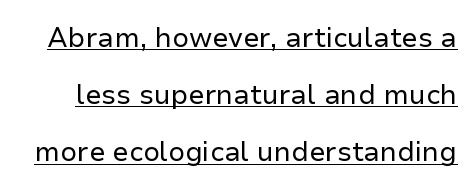
{"italic": "no", "bold": "no", "underline": "yes", "line_spacing": "loose", "line_spacing_ratio": 2.12, "letter_spacing": "normal", "letter_spacing_em": 0.0, "glyph_px": 27}
